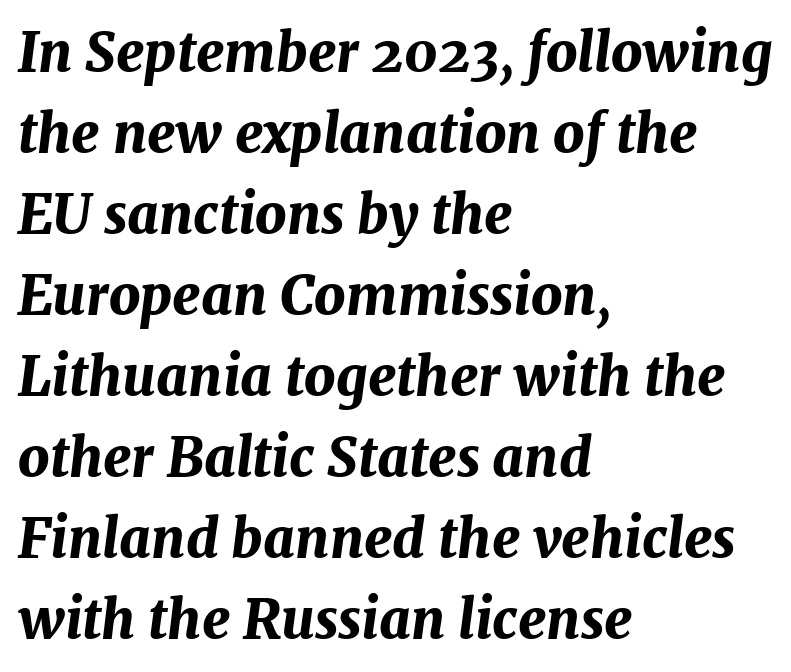
{"italic": "yes", "lean": "right", "slant_degrees": 7, "bold": "yes", "weight": "bold", "width": "normal", "stroke_contrast": "medium", "x_height": "medium", "monospaced": "no", "underline": "no", "align": "left", "line_spacing": "normal", "line_spacing_ratio": 1.5, "letter_spacing": "normal", "letter_spacing_em": 0.0, "glyph_px": 54}
